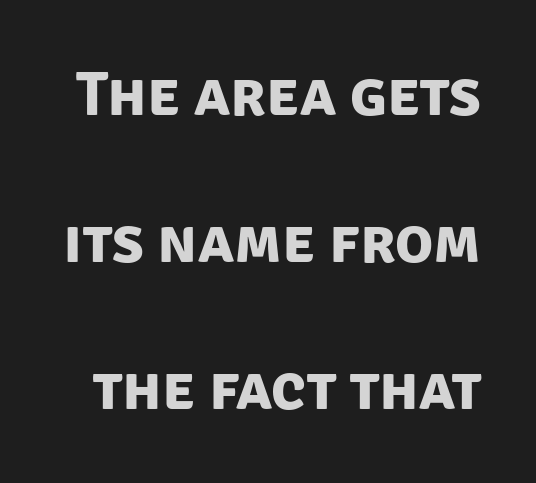
Q: Is the text bold? A: Yes.
Q: Is the typeface a serif or a sans-serif typeface? A: Sans-serif.
Q: Is the text underlined? A: No.
Q: Is the spacing between letters normal or unusually wide? A: Normal.
Q: Is the spacing between lines tight, normal or loose? A: Loose.
Q: Width (condensed, normal, or wide)? A: Normal.
Q: Stroke contrast? A: Low.
Q: x-height? A: Large.
Q: Monospaced? A: No.
